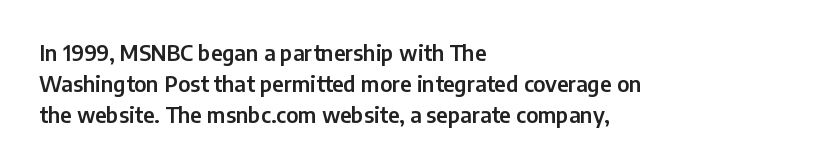
The image shows 21 px text type, upright; set left-aligned, normal line spacing (1.47x), normal letter spacing, not underlined.
